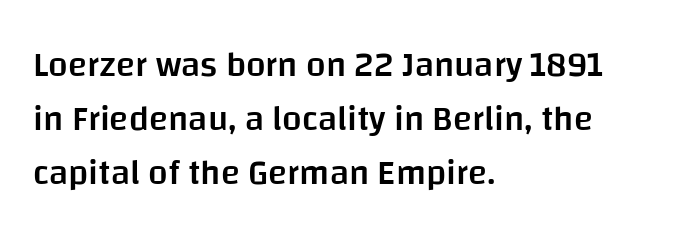
Looks like regular typesetting: each glyph gets only the width it needs. Does the leading feel generous? No, just average. These words are printed semibold, heavier than regular yet not bold. Descender tails drop into unmarked territory. Does extra space separate the letters? No, they use regular spacing. Do the letters lean? They stand straight.
